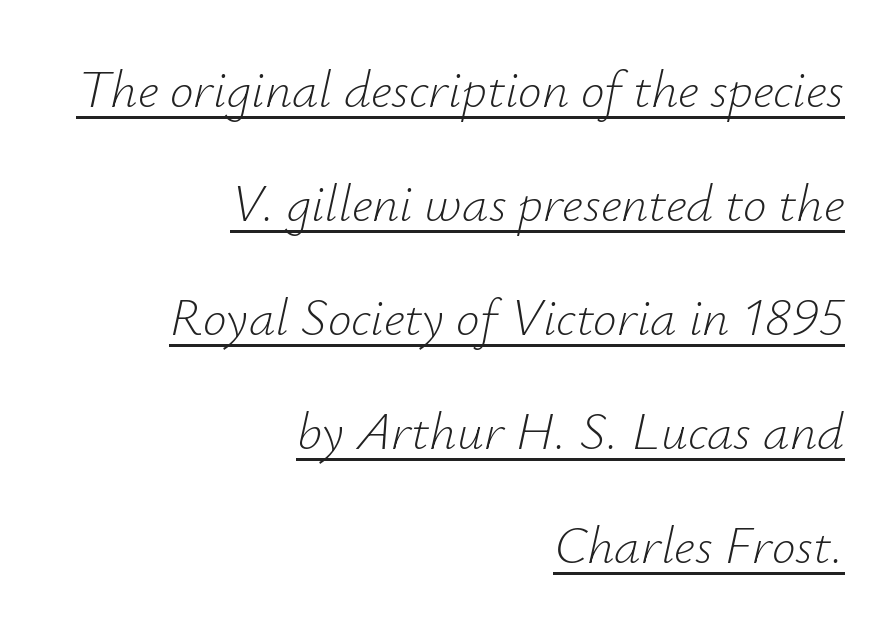
The compositor pushed each line to the right boundary. Tracking here is standard; glyphs follow each other at the usual distance. You could not count columns in this text — the font is proportionally spaced. Posture: slanted. In designer terms, the underline attribute is active on this setting.
